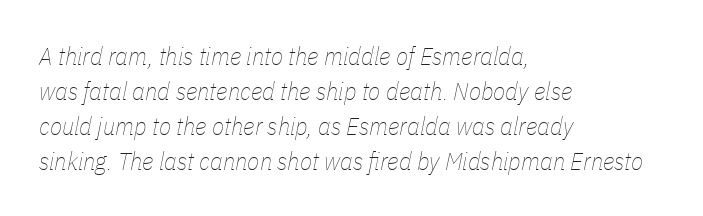
The image shows 25 px text type, italic (leaning right); set left-aligned, normal line spacing (1.4x), normal letter spacing, not underlined.
